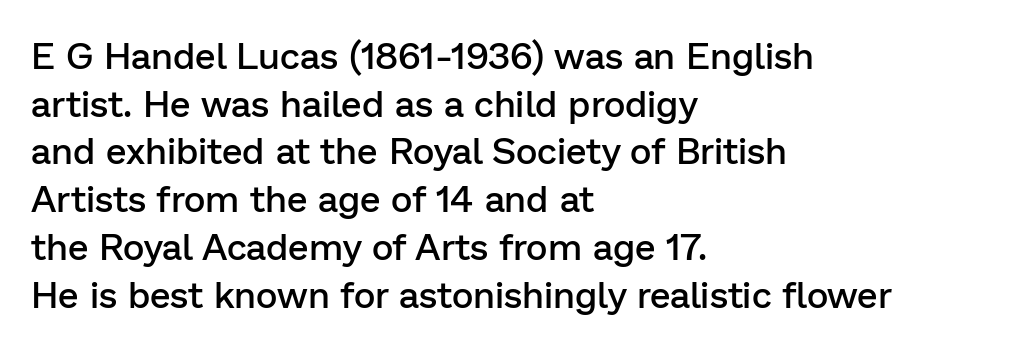
The typesetting leans somewhat heavy: a semibold. Layout note: lines flush left. This sample uses a sans-serif face. Successive baselines arrive at the customary interval.
